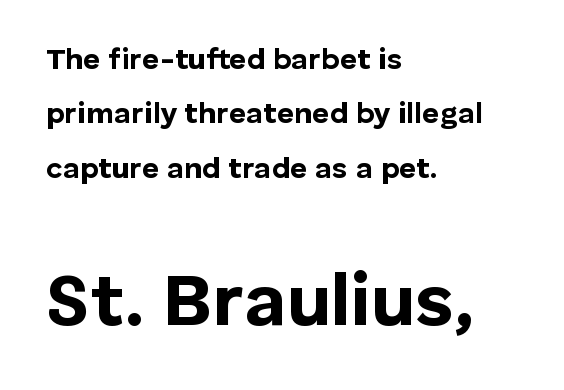
The image shows 74 px bold sans-serif type, upright; set left-aligned, line spacing 1.81x, normal letter spacing, not underlined; the second (bottom) block is 2.47x larger; low stroke contrast and a medium x-height.
